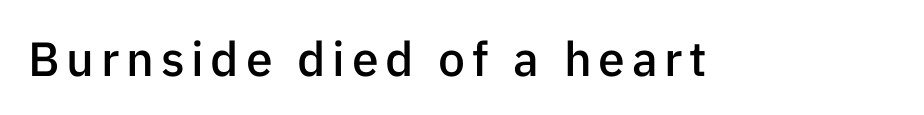
{"serif": "no", "italic": "no", "bold": "semi", "weight": "semibold", "width": "normal", "stroke_contrast": "low", "x_height": "medium", "monospaced": "no", "underline": "no", "glyph_px": 48}
